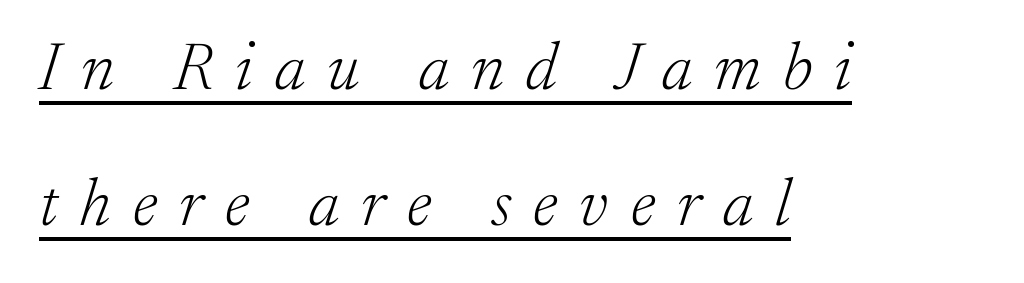
The image shows 67 px light serif type, italic (leaning right); set left-aligned, loose line spacing (2.03x), unusually wide letter spacing (+0.33 em), underlined; low stroke contrast and a medium x-height.
